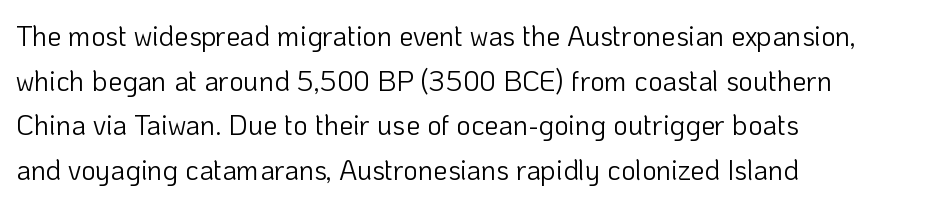
{"serif": "no", "italic": "no", "bold": "no", "weight": "light", "width": "normal", "stroke_contrast": "low", "x_height": "medium", "monospaced": "no", "underline": "no", "align": "left", "line_spacing": "normal", "line_spacing_ratio": 1.59, "letter_spacing": "normal", "letter_spacing_em": 0.0, "glyph_px": 28}
